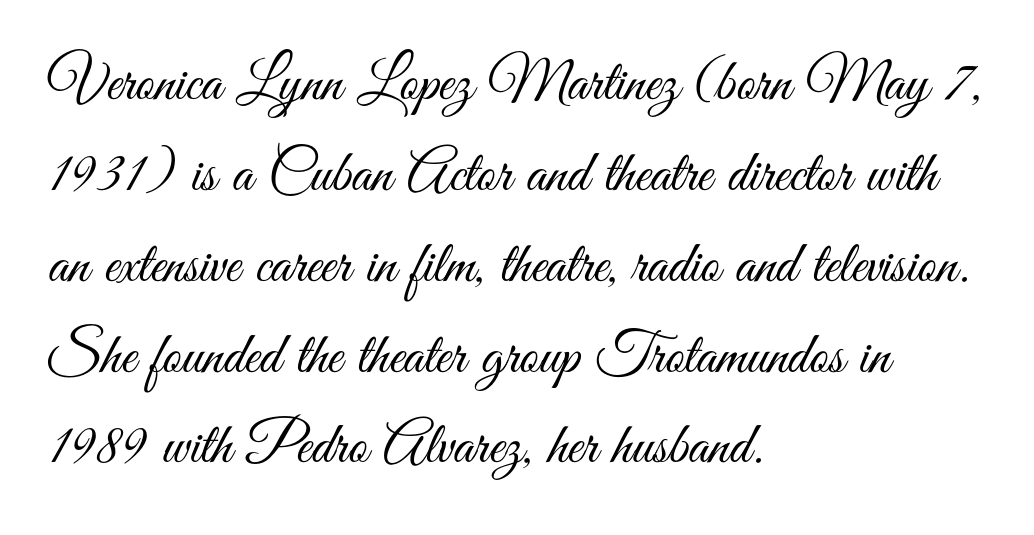
Q: Is the text bold? A: No.
Q: Is the text italic (slanted)? A: Yes.
Q: Is the typeface a serif or a sans-serif typeface? A: Sans-serif.
Q: Is the text underlined? A: No.
Q: How is the paragraph aligned? A: Left-aligned.
Q: Is the spacing between letters normal or unusually wide? A: Normal.
Q: Is the spacing between lines tight, normal or loose? A: Normal.
Q: Width (condensed, normal, or wide)? A: Condensed.
Q: Stroke contrast? A: Medium.
Q: x-height? A: Small.
Q: Monospaced? A: No.
